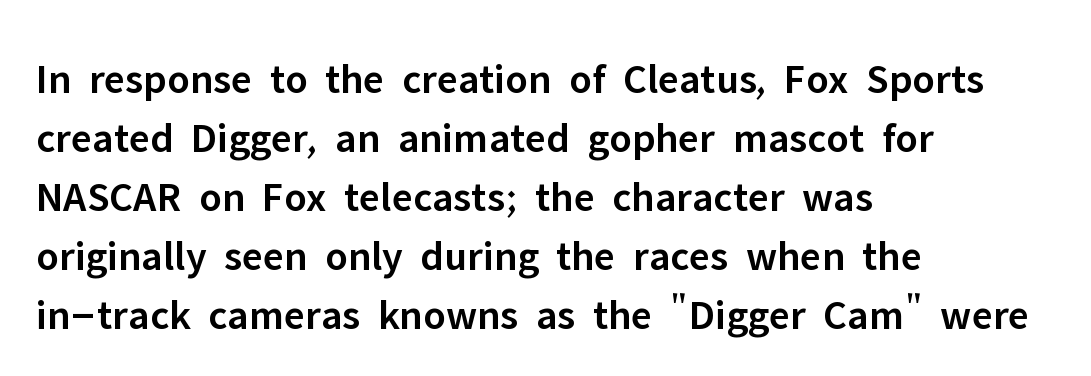
Q: Is the text bold? A: Semi-bold.
Q: Is the text italic (slanted)? A: No, it is upright.
Q: Is the typeface a serif or a sans-serif typeface? A: Sans-serif.
Q: Is the text underlined? A: No.
Q: How is the paragraph aligned? A: Left-aligned.
Q: Is the spacing between letters normal or unusually wide? A: Normal.
Q: Is the spacing between lines tight, normal or loose? A: Normal.
Q: Width (condensed, normal, or wide)? A: Normal.
Q: Stroke contrast? A: Low.
Q: x-height? A: Medium.
Q: Monospaced? A: No.
